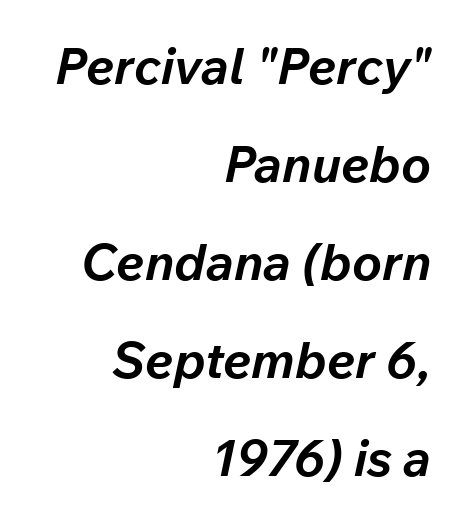
These lines are rendered in a variable-pitch font. Descenders hang freely into open space. Interline gaps are noticeably wide in this sample. A student would call this right alignment; a typographer would say flush right, rag left.
